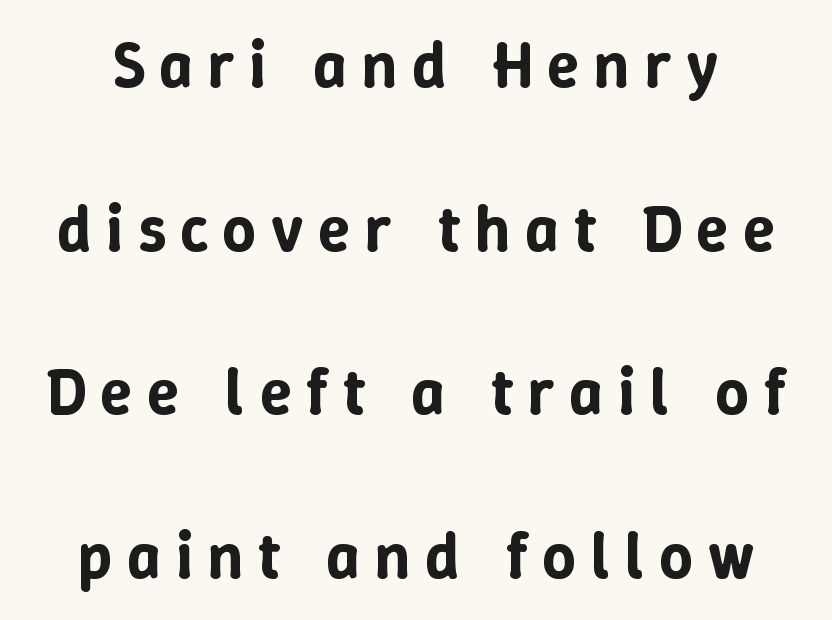
{"italic": "no", "width": "normal", "stroke_contrast": "low", "x_height": "medium", "monospaced": "no", "underline": "no", "line_spacing": "loose", "line_spacing_ratio": 2.48, "letter_spacing": "wide", "letter_spacing_em": 0.22, "glyph_px": 66}
